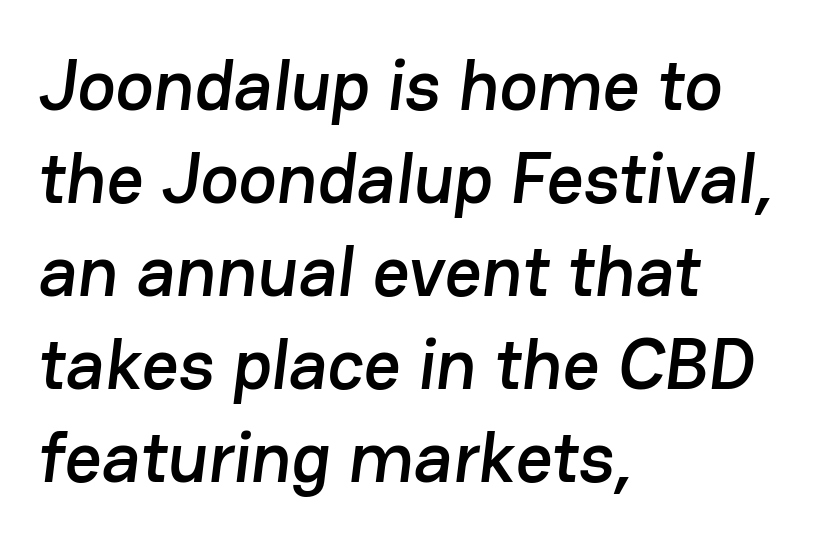
{"serif": "no", "width": "normal", "stroke_contrast": "low", "x_height": "medium", "monospaced": "no", "underline": "no", "align": "left", "line_spacing": "normal", "line_spacing_ratio": 1.29, "letter_spacing": "normal", "letter_spacing_em": 0.0, "glyph_px": 72}
